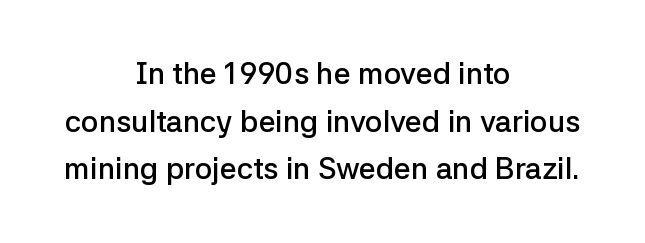
Q: Is the text bold? A: Semi-bold.
Q: Is the text italic (slanted)? A: No, it is upright.
Q: Is the typeface a serif or a sans-serif typeface? A: Sans-serif.
Q: Is the text underlined? A: No.
Q: How is the paragraph aligned? A: Centered.
Q: Is the spacing between letters normal or unusually wide? A: Normal.
Q: Is the spacing between lines tight, normal or loose? A: Normal.
Q: Width (condensed, normal, or wide)? A: Normal.
Q: Stroke contrast? A: Low.
Q: x-height? A: Medium.
Q: Monospaced? A: No.
